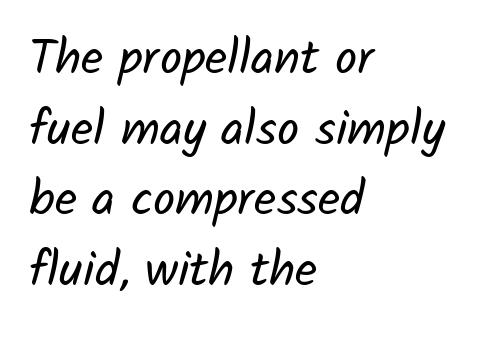
{"serif": "no", "bold": "no", "weight": "regular", "width": "normal", "stroke_contrast": "low", "x_height": "medium", "monospaced": "no", "underline": "no", "align": "left", "line_spacing": "normal", "line_spacing_ratio": 1.44, "letter_spacing": "normal", "letter_spacing_em": 0.0, "glyph_px": 49}
